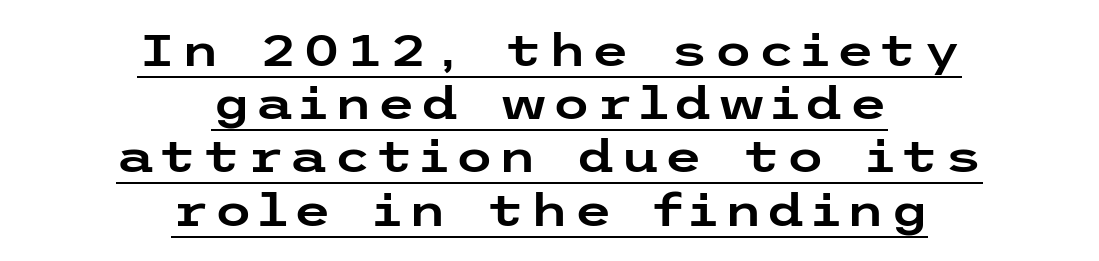
Teacher's note: observe the equal gaps on both sides — that is centered alignment. In terms of posture, this sample is upright. Looks like someone drew a line under every word here. Unlike a traditional serif, this face leaves its strokes unadorned.
